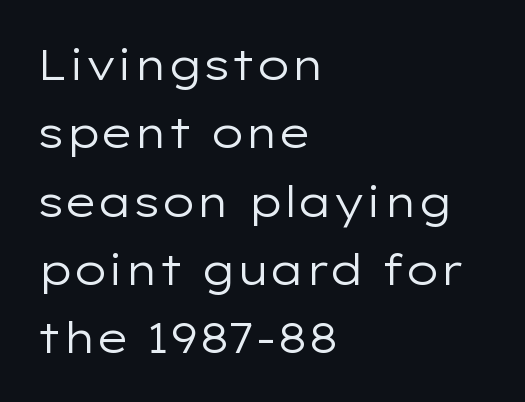
{"serif": "no", "italic": "no", "bold": "no", "weight": "regular", "width": "wide", "stroke_contrast": "low", "x_height": "medium", "monospaced": "no", "underline": "no", "align": "left", "line_spacing": "normal", "line_spacing_ratio": 1.59, "letter_spacing": "normal", "letter_spacing_em": 0.0, "glyph_px": 43}
